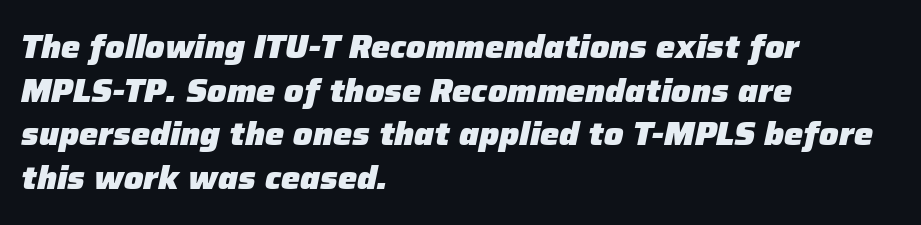
The image shows 32 px heavy type, italic (leaning right); set left-aligned, normal line spacing (1.36x), normal letter spacing, not underlined; low stroke contrast and a medium x-height.
